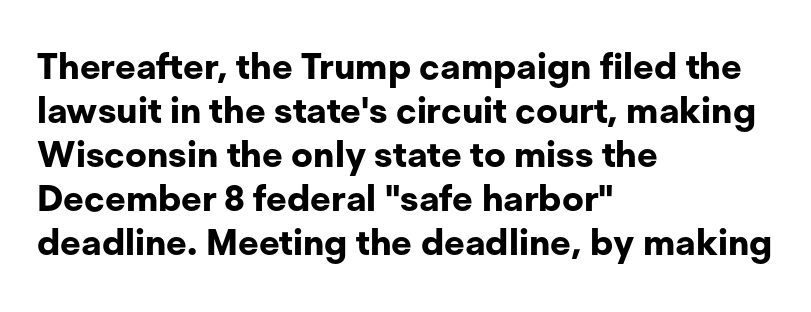
Q: Is the text bold? A: Yes.
Q: Is the text italic (slanted)? A: No, it is upright.
Q: Is the typeface a serif or a sans-serif typeface? A: Sans-serif.
Q: Is the text underlined? A: No.
Q: How is the paragraph aligned? A: Left-aligned.
Q: Is the spacing between letters normal or unusually wide? A: Normal.
Q: Width (condensed, normal, or wide)? A: Normal.
Q: Stroke contrast? A: Low.
Q: x-height? A: Medium.
Q: Monospaced? A: No.
